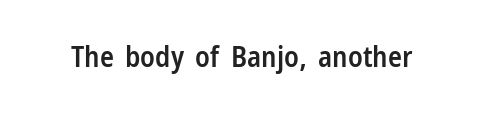
The image shows 29 px semibold, condensed sans-serif type, upright; set normal letter spacing, not underlined; low stroke contrast and a medium x-height.
